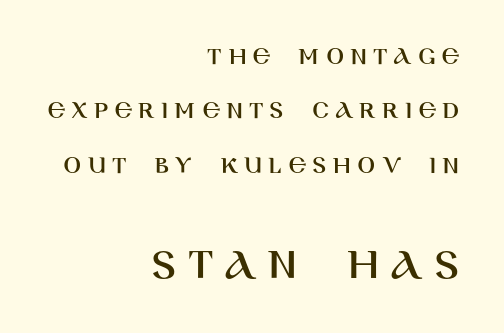
The tracking reads as deliberately expanded to a designer's eye. The type sits square on the baseline with zero lean. Compared with typical paragraphs, the rows here are farther apart. The space beneath each line is pristine and unruled. Is the block centered? No — it sits flush against the right margin.
